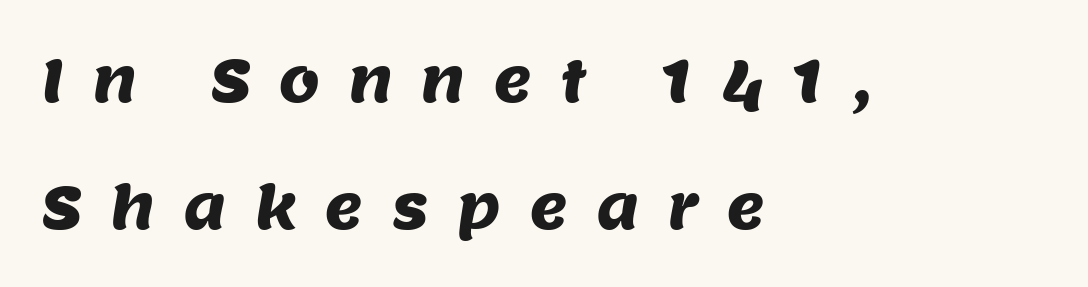
Q: Is the typeface a serif or a sans-serif typeface? A: Sans-serif.
Q: Is the text underlined? A: No.
Q: How is the paragraph aligned? A: Left-aligned.
Q: Is the spacing between letters normal or unusually wide? A: Unusually wide.
Q: Is the spacing between lines tight, normal or loose? A: Loose.
Q: Width (condensed, normal, or wide)? A: Normal.
Q: Stroke contrast? A: Medium.
Q: x-height? A: Large.
Q: Monospaced? A: No.
